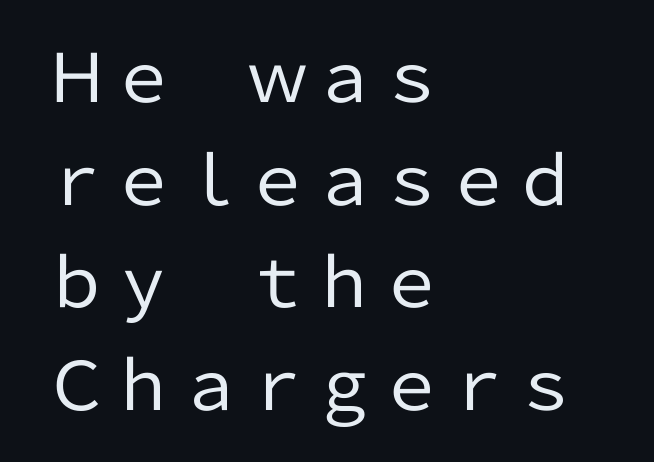
The text was rendered using a sans face with plain stroke endings. The cut favours lightness, reaching ordinary text weight at its darkest. This sample uses plain, unmodified letter spacing. Evenly set lines give the paragraph a standard silhouette.
